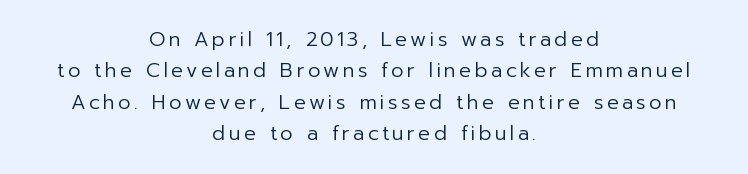
{"italic": "no", "bold": "no", "underline": "no", "align": "center", "line_spacing": "normal", "line_spacing_ratio": 1.57, "glyph_px": 20}
